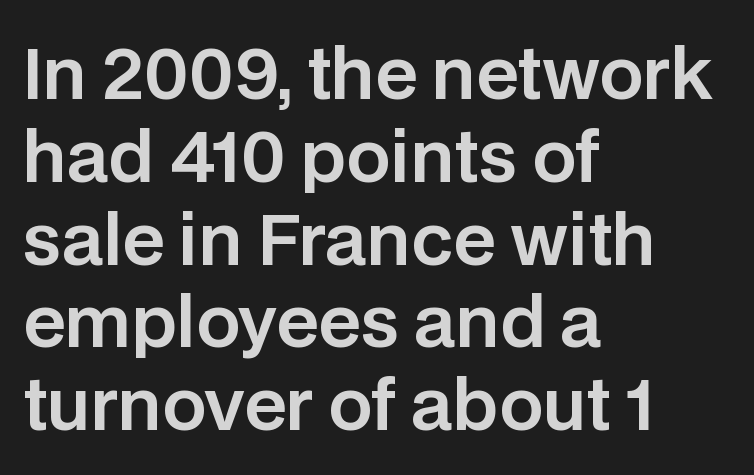
Q: Is the text italic (slanted)? A: No, it is upright.
Q: Is the typeface a serif or a sans-serif typeface? A: Sans-serif.
Q: Is the text underlined? A: No.
Q: How is the paragraph aligned? A: Left-aligned.
Q: Is the spacing between letters normal or unusually wide? A: Normal.
Q: Width (condensed, normal, or wide)? A: Normal.
Q: Stroke contrast? A: Low.
Q: x-height? A: Large.
Q: Monospaced? A: No.
